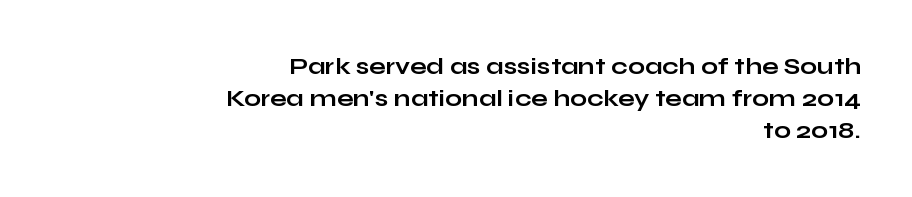
The image shows 24 px bold type, upright; set right-aligned, normal line spacing (1.34x), normal letter spacing, not underlined.
